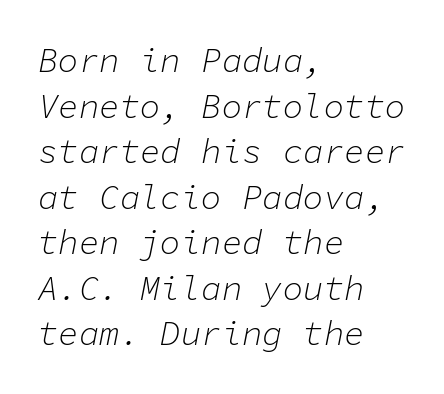
{"italic": "yes", "lean": "right", "slant_degrees": 11, "bold": "no", "weight": "light", "width": "normal", "stroke_contrast": "low", "x_height": "medium", "monospaced": "yes", "underline": "no", "align": "left", "line_spacing": "normal", "line_spacing_ratio": 1.34, "letter_spacing": "normal", "letter_spacing_em": 0.0, "glyph_px": 34}
